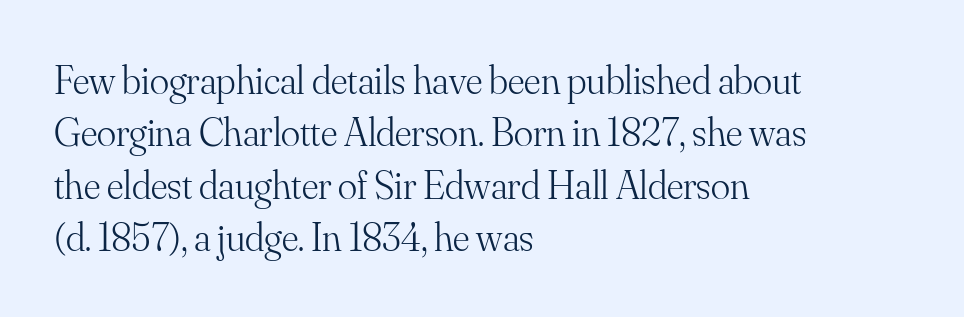
{"serif": "yes", "italic": "no", "bold": "no", "weight": "light", "width": "normal", "stroke_contrast": "medium", "x_height": "small", "monospaced": "no", "underline": "no", "align": "left", "line_spacing": "normal", "line_spacing_ratio": 1.31, "letter_spacing": "normal", "letter_spacing_em": 0.0, "glyph_px": 40}
